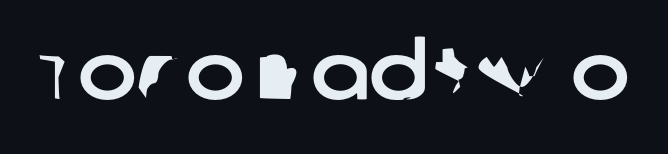
The image shows 79 px sans-serif type; set normal letter spacing, not underlined; low stroke contrast and a large x-height.
